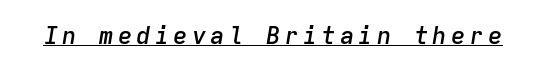
{"italic": "yes", "lean": "right", "slant_degrees": 9, "bold": "semi", "underline": "yes", "glyph_px": 24}
